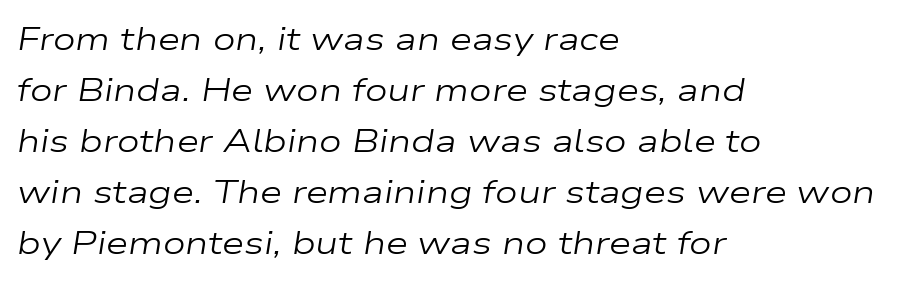
{"italic": "yes", "lean": "right", "slant_degrees": 9, "bold": "no", "weight": "regular", "width": "wide", "stroke_contrast": "low", "x_height": "medium", "monospaced": "no", "underline": "no", "align": "left", "line_spacing": "normal", "line_spacing_ratio": 1.59, "letter_spacing": "normal", "letter_spacing_em": 0.0, "glyph_px": 32}
